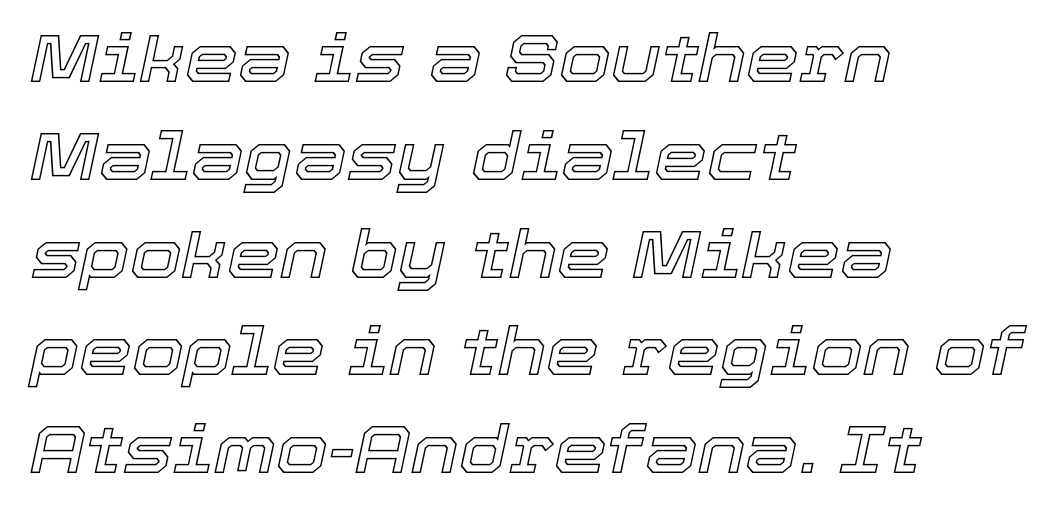
Q: Is the text italic (slanted)? A: Yes, it leans right by about 12 degrees.
Q: Is the text underlined? A: No.
Q: How is the paragraph aligned? A: Left-aligned.
Q: Is the spacing between letters normal or unusually wide? A: Normal.
Q: Is the spacing between lines tight, normal or loose? A: Normal.
Q: Width (condensed, normal, or wide)? A: Normal.
Q: x-height? A: Medium.
Q: Monospaced? A: No.
